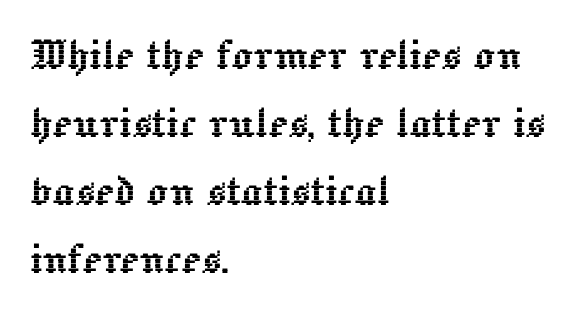
The image shows 52 px text type, upright; set left-aligned, normal line spacing (1.31x), normal letter spacing, not underlined; a medium x-height.
